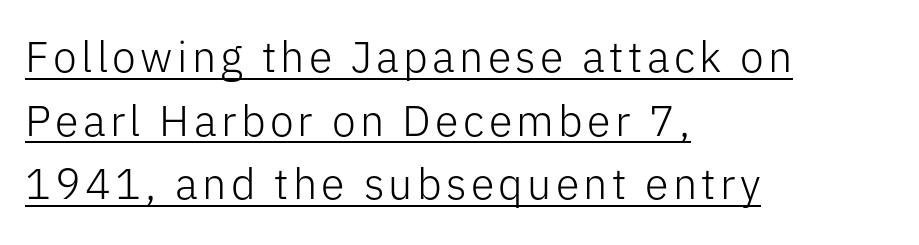
The image shows 43 px light sans-serif type, upright; set left-aligned, normal line spacing (1.48x), underlined; low stroke contrast and a medium x-height.
